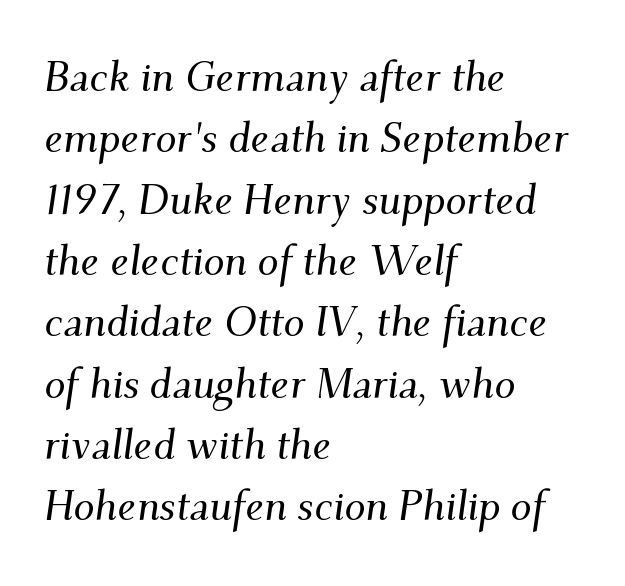
The image shows 42 px serif type, italic (leaning right); set left-aligned, normal line spacing (1.46x), normal letter spacing, not underlined; medium stroke contrast and a small x-height.
